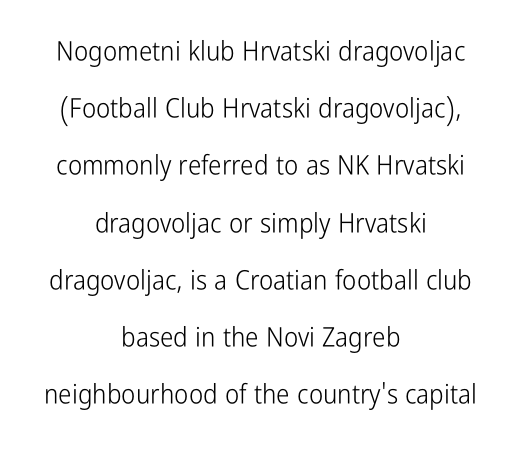
The image shows 27 px text type, upright; set centered, loose line spacing (2.12x), normal letter spacing, not underlined.
